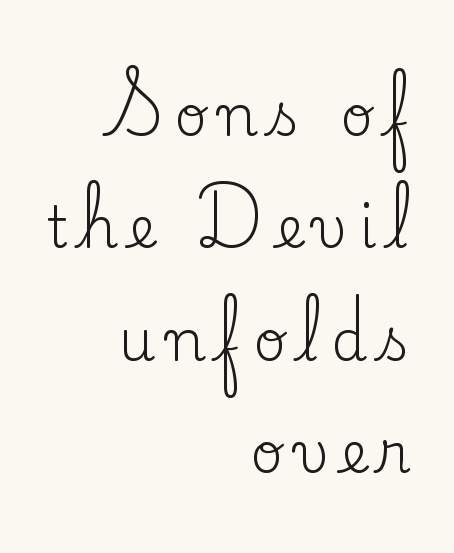
Q: Is the text bold? A: No.
Q: Is the text italic (slanted)? A: No, it is upright.
Q: Is the text underlined? A: No.
Q: How is the paragraph aligned? A: Right-aligned.
Q: Is the spacing between letters normal or unusually wide? A: Unusually wide.
Q: Is the spacing between lines tight, normal or loose? A: Loose.
Q: Width (condensed, normal, or wide)? A: Normal.
Q: Stroke contrast? A: Low.
Q: x-height? A: Small.
Q: Monospaced? A: No.
